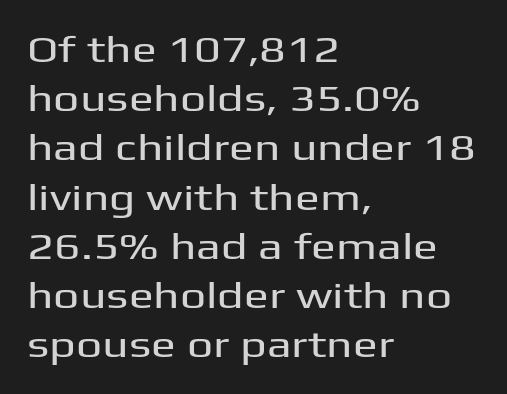
{"serif": "no", "italic": "no", "width": "wide", "stroke_contrast": "medium", "x_height": "medium", "monospaced": "no", "underline": "no", "align": "left", "line_spacing": "normal", "line_spacing_ratio": 1.33, "letter_spacing": "normal", "letter_spacing_em": 0.0, "glyph_px": 37}
